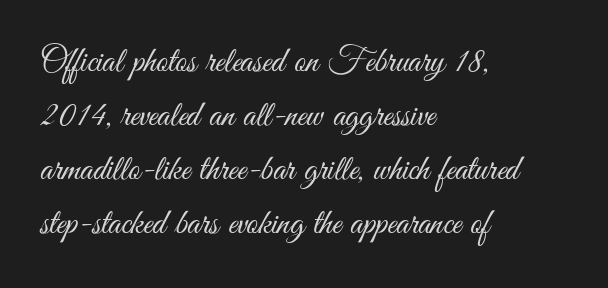
Q: Is the text bold? A: No.
Q: Is the text italic (slanted)? A: Yes.
Q: Is the typeface a serif or a sans-serif typeface? A: Sans-serif.
Q: Is the text underlined? A: No.
Q: How is the paragraph aligned? A: Left-aligned.
Q: Is the spacing between letters normal or unusually wide? A: Normal.
Q: Is the spacing between lines tight, normal or loose? A: Normal.
Q: Width (condensed, normal, or wide)? A: Condensed.
Q: Stroke contrast? A: Medium.
Q: x-height? A: Small.
Q: Monospaced? A: No.
